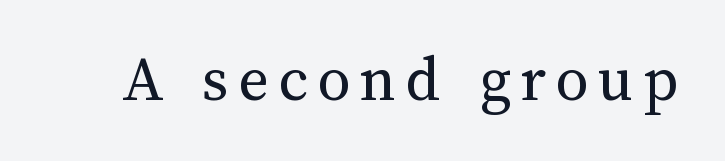
Proportional: the letters do not fall into vertical columns. Unlike italic type, these characters show no tilt at all. Honestly, there is no underline to notice here at all. The strokes carry an ordinary text weight at most.
